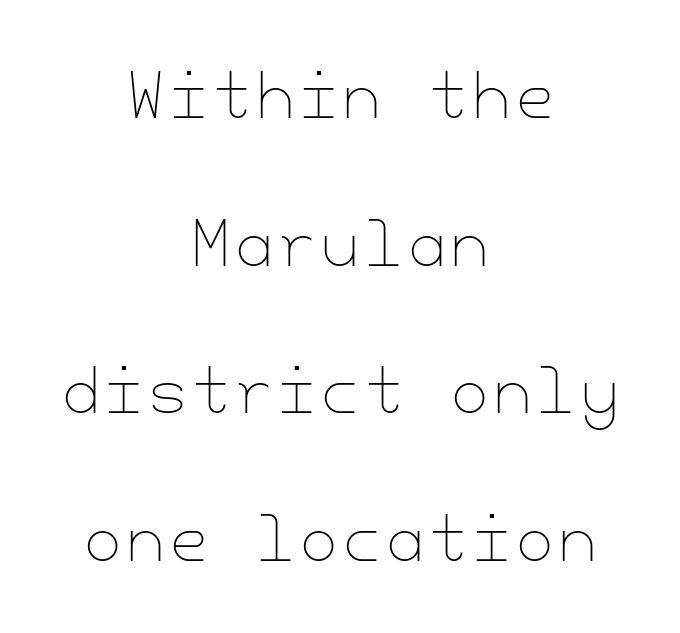
Q: Is the text bold? A: No.
Q: Is the text italic (slanted)? A: No, it is upright.
Q: Is the text underlined? A: No.
Q: How is the paragraph aligned? A: Centered.
Q: Is the spacing between lines tight, normal or loose? A: Loose.
Q: Width (condensed, normal, or wide)? A: Normal.
Q: Stroke contrast? A: Low.
Q: x-height? A: Small.
